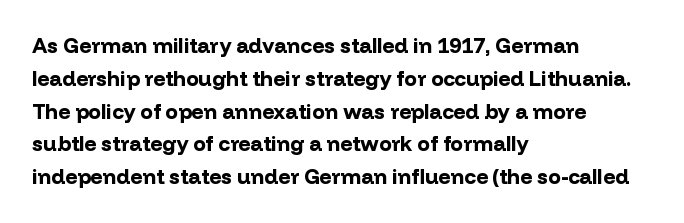
{"italic": "no", "bold": "yes", "underline": "no", "align": "left", "line_spacing": "normal", "line_spacing_ratio": 1.56, "letter_spacing": "normal", "letter_spacing_em": 0.0, "glyph_px": 21}
